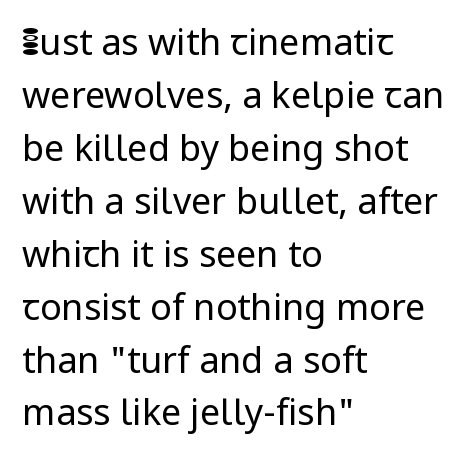
Q: Is the text bold? A: No.
Q: Is the text italic (slanted)? A: No, it is upright.
Q: Is the typeface a serif or a sans-serif typeface? A: Sans-serif.
Q: Is the text underlined? A: No.
Q: How is the paragraph aligned? A: Left-aligned.
Q: Is the spacing between letters normal or unusually wide? A: Normal.
Q: Is the spacing between lines tight, normal or loose? A: Normal.
Q: Width (condensed, normal, or wide)? A: Normal.
Q: Stroke contrast? A: Low.
Q: x-height? A: Medium.
Q: Monospaced? A: No.
